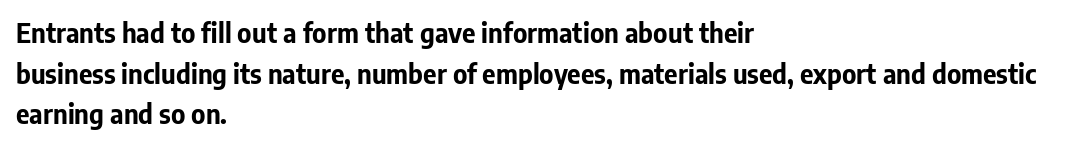
The image shows 26 px bold type, upright; set left-aligned, normal line spacing (1.56x), normal letter spacing, not underlined.
